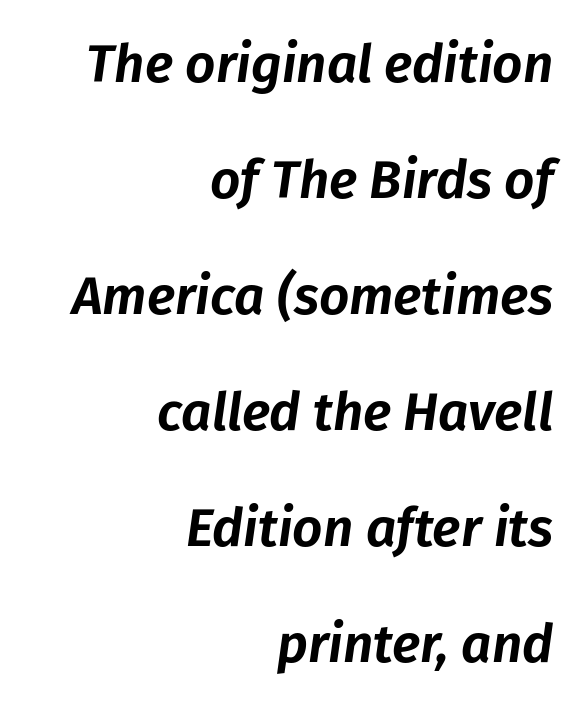
{"italic": "yes", "lean": "right", "slant_degrees": 8, "width": "normal", "stroke_contrast": "low", "x_height": "medium", "monospaced": "no", "underline": "no", "align": "right", "line_spacing": "loose", "line_spacing_ratio": 2.19, "letter_spacing": "normal", "letter_spacing_em": 0.0, "glyph_px": 53}
